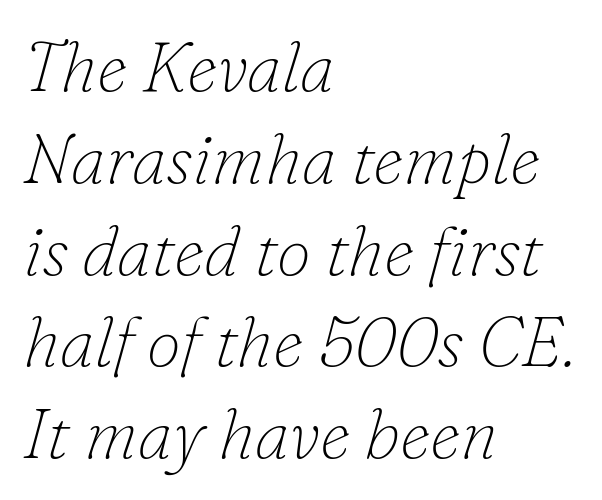
Q: Is the text bold? A: No.
Q: Is the text italic (slanted)? A: Yes, it leans right by about 16 degrees.
Q: Is the typeface a serif or a sans-serif typeface? A: Serif.
Q: Is the text underlined? A: No.
Q: How is the paragraph aligned? A: Left-aligned.
Q: Is the spacing between letters normal or unusually wide? A: Normal.
Q: Is the spacing between lines tight, normal or loose? A: Normal.
Q: Width (condensed, normal, or wide)? A: Normal.
Q: Stroke contrast? A: Low.
Q: x-height? A: Small.
Q: Monospaced? A: No.
